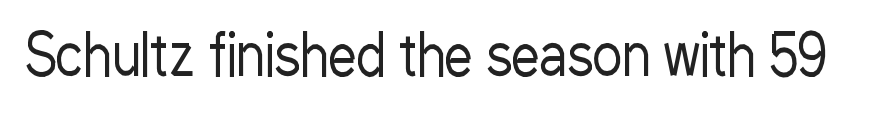
Q: Is the text bold? A: No.
Q: Is the text italic (slanted)? A: No, it is upright.
Q: Is the typeface a serif or a sans-serif typeface? A: Sans-serif.
Q: Is the text underlined? A: No.
Q: Is the spacing between letters normal or unusually wide? A: Normal.
Q: Width (condensed, normal, or wide)? A: Condensed.
Q: Stroke contrast? A: Low.
Q: x-height? A: Medium.
Q: Monospaced? A: No.
